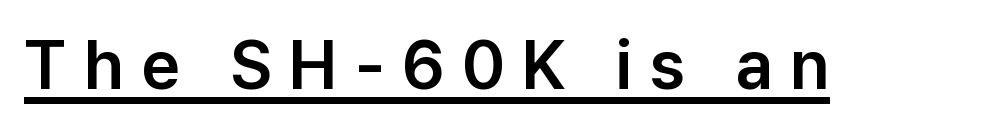
{"serif": "no", "italic": "no", "width": "normal", "stroke_contrast": "low", "x_height": "medium", "monospaced": "no", "underline": "yes", "letter_spacing": "wide", "letter_spacing_em": 0.25, "glyph_px": 68}
